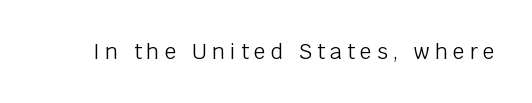
{"italic": "no", "bold": "no", "underline": "no", "letter_spacing": "wide", "letter_spacing_em": 0.24, "glyph_px": 21}
